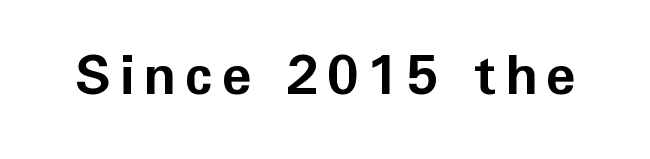
The image shows 55 px bold sans-serif type, upright; set not underlined; low stroke contrast and a medium x-height.
